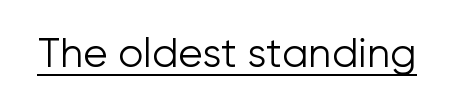
{"serif": "no", "italic": "no", "bold": "no", "weight": "light", "width": "normal", "stroke_contrast": "low", "x_height": "medium", "monospaced": "no", "underline": "yes", "letter_spacing": "normal", "letter_spacing_em": 0.0, "glyph_px": 40}
